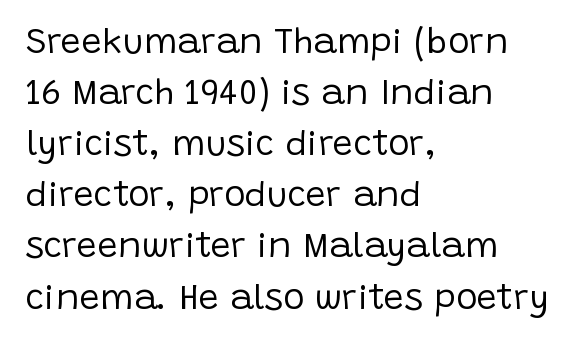
The specimen reads as upright at a glance. The font is comparable to plain body text, perhaps lighter. Each letter keeps its own natural width here, so spacing adapts to shape. These lines sit exactly where default settings would place them. The passage shown is not underscored anywhere. All the whitespace from short lines collects on the right.
